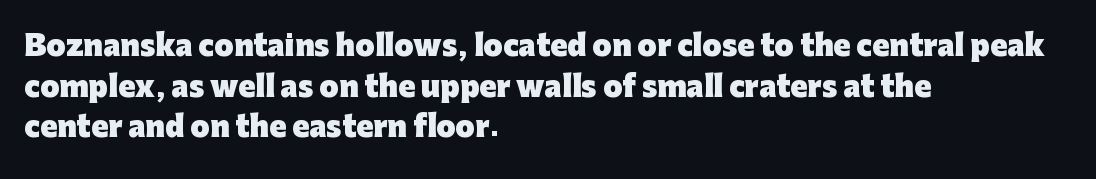
{"serif": "no", "italic": "no", "bold": "yes", "weight": "heavy", "width": "normal", "stroke_contrast": "low", "x_height": "medium", "monospaced": "no", "underline": "no", "align": "left", "line_spacing": "normal", "line_spacing_ratio": 1.45, "letter_spacing": "normal", "letter_spacing_em": 0.0, "glyph_px": 28}
